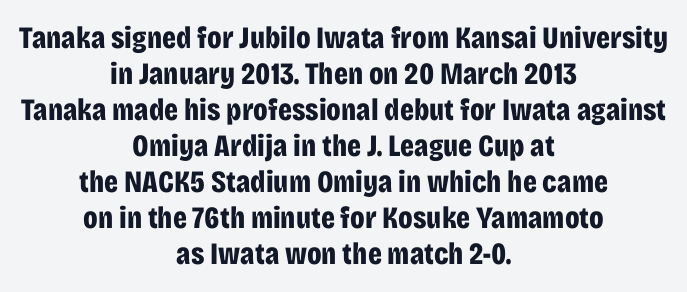
The image shows 31 px bold, condensed sans-serif type, upright; set centered, line spacing 1.16x, normal letter spacing, not underlined; low stroke contrast and a large x-height.
